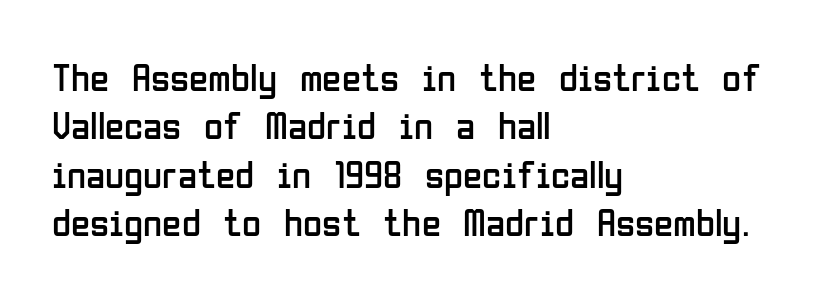
This rendering uses left alignment, leaving the right contour irregular. No extra tracking has been applied to these lines. These lines are composed in type without serifs. Here the designer chose a conventional face with non-uniform glyph widths.
